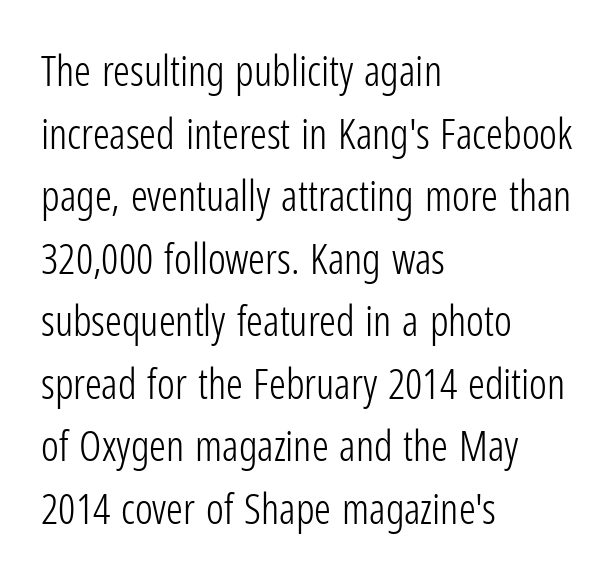
Typographically, this falls in the sans-serif category. Compared with a centered layout, this one pins lines to the left instead. The vertical gap from one line to the next is medium. A typesetter would mark this as roman, not italic.
